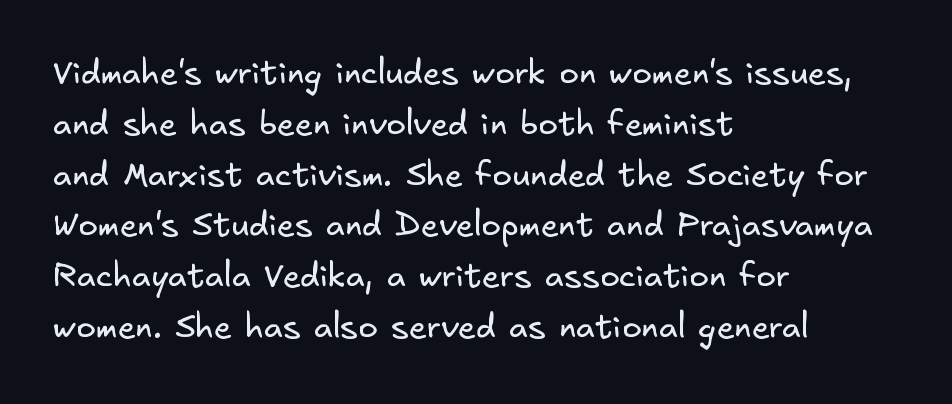
Q: Is the text bold? A: No.
Q: Is the typeface a serif or a sans-serif typeface? A: Sans-serif.
Q: Is the text underlined? A: No.
Q: How is the paragraph aligned? A: Left-aligned.
Q: Is the spacing between letters normal or unusually wide? A: Normal.
Q: Is the spacing between lines tight, normal or loose? A: Normal.
Q: Width (condensed, normal, or wide)? A: Normal.
Q: Stroke contrast? A: Low.
Q: x-height? A: Small.
